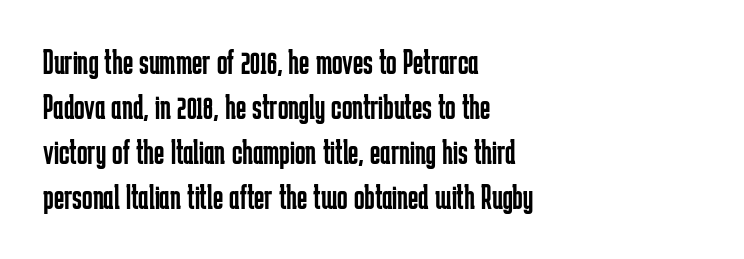
Note the varied advance widths — an 'i' is clearly narrower than an 'm'. The cut favours lightness, reaching ordinary text weight at its darkest. The designer left line spacing at the default. Bare-footed words on every line. Type style note: lacks serifs. The passage is arranged the way most books set body copy — flush left.
